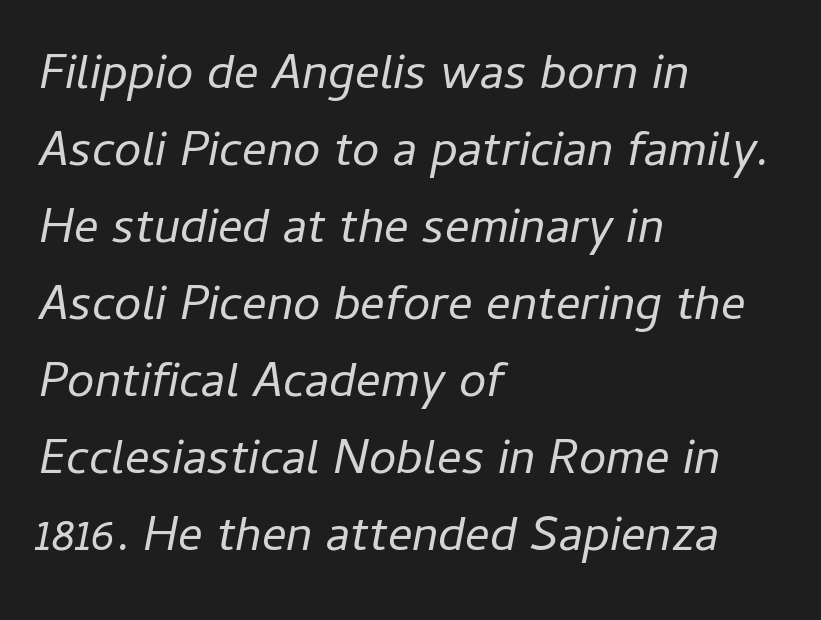
{"italic": "yes", "lean": "right", "slant_degrees": 11, "bold": "no", "weight": "regular", "width": "normal", "stroke_contrast": "low", "x_height": "medium", "monospaced": "no", "underline": "no", "align": "left", "line_spacing": "normal", "line_spacing_ratio": 1.57, "letter_spacing": "normal", "letter_spacing_em": 0.0, "glyph_px": 49}
